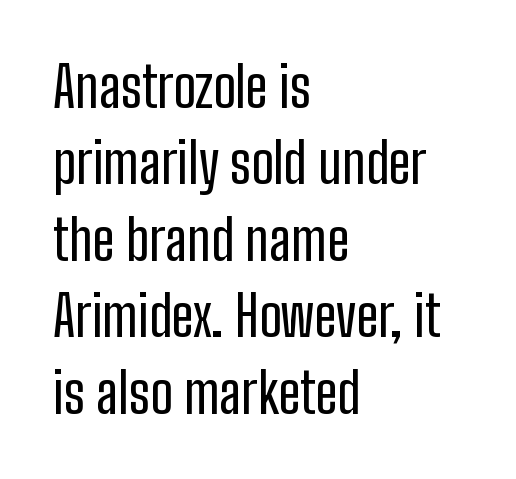
The image shows 55 px condensed sans-serif type, upright; set left-aligned, normal line spacing (1.39x), normal letter spacing, not underlined; low stroke contrast and a medium x-height.
